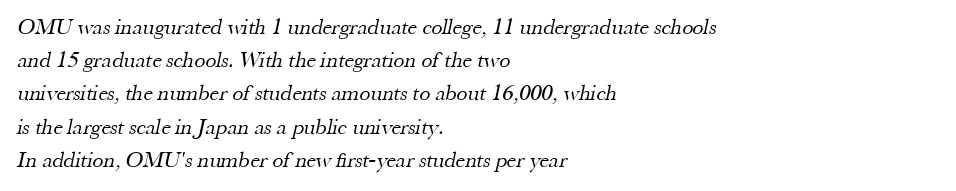
{"bold": "no", "underline": "no", "align": "left", "line_spacing": "normal", "line_spacing_ratio": 1.51, "letter_spacing": "normal", "letter_spacing_em": 0.0, "glyph_px": 22}
